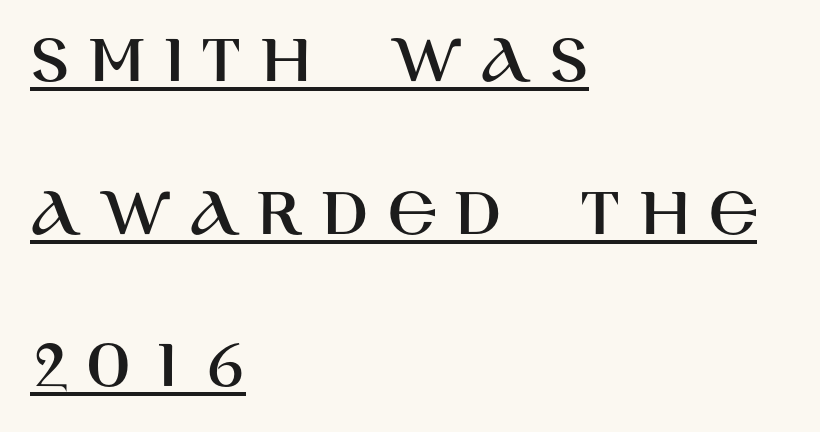
Looks like regular typesetting: each glyph gets only the width it needs. The font family rendered here belongs to the sans-serif group. Where is the straight margin? On the left. Vertical spacing — loose. In designer terms, the underline attribute is active on this setting. The gaps between neighbouring characters are conspicuously large.
